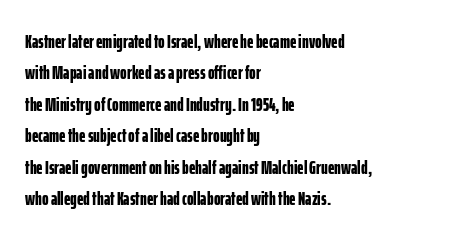
Ascenders rise straight up at ninety degrees. Just letters on the line, the space beneath them empty. Normally led — the rows are evenly, conventionally spaced. Here the glyphs are tracked normally, forming tight word shapes. The characters look thick and weighty, a clear bold.
